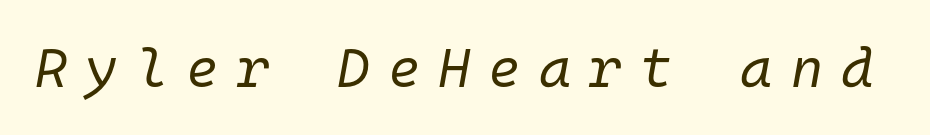
Characters are canted at an angle relative to the baseline's perpendicular. Each letter, wide or thin by design, is forced into the same width here. No letter is thick-stroked: the sample isn't bold. The foot of each line stays bare and open. The tracking jumps out immediately: characters are airy and widely separated.
